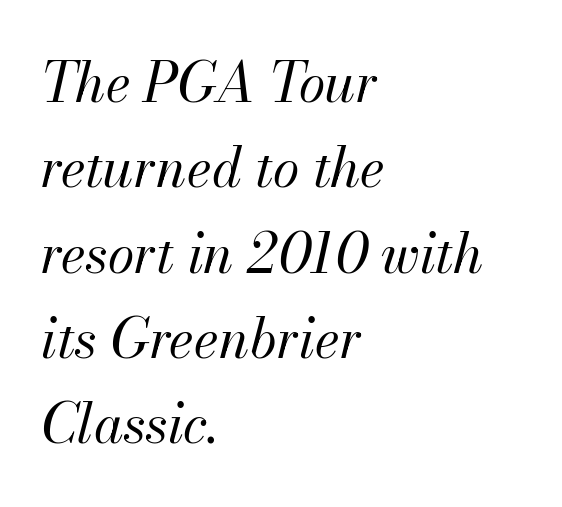
{"italic": "yes", "lean": "right", "slant_degrees": 13, "bold": "no", "weight": "regular", "width": "normal", "stroke_contrast": "medium", "x_height": "small", "monospaced": "no", "underline": "no", "align": "left", "line_spacing": "normal", "line_spacing_ratio": 1.58, "letter_spacing": "normal", "letter_spacing_em": 0.0, "glyph_px": 54}
